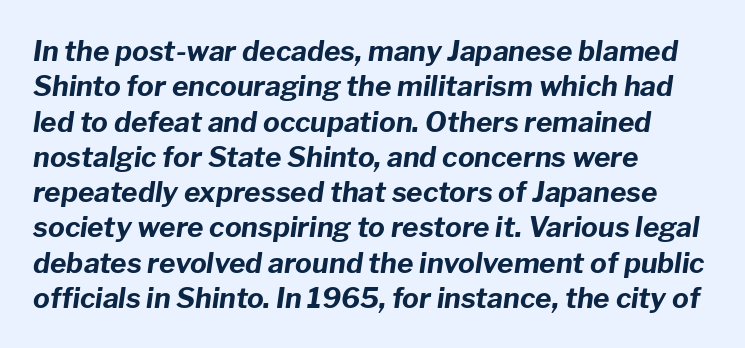
Q: Is the text bold? A: Yes.
Q: Is the text italic (slanted)? A: Yes, it leans right by about 8 degrees.
Q: Is the text underlined? A: No.
Q: How is the paragraph aligned? A: Left-aligned.
Q: Is the spacing between letters normal or unusually wide? A: Normal.
Q: Is the spacing between lines tight, normal or loose? A: Normal.
Q: Width (condensed, normal, or wide)? A: Normal.
Q: Stroke contrast? A: Low.
Q: x-height? A: Medium.
Q: Monospaced? A: No.
